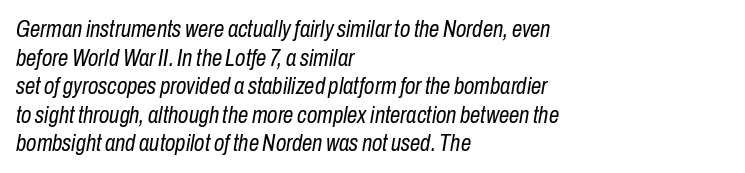
The image shows 23 px text type, italic (leaning right); set left-aligned, line spacing 1.24x, normal letter spacing, not underlined.
